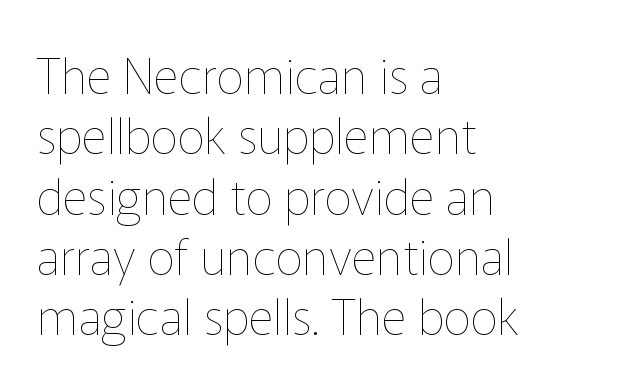
{"italic": "no", "bold": "no", "weight": "thin", "width": "normal", "stroke_contrast": "low", "x_height": "medium", "monospaced": "no", "underline": "no", "align": "left", "line_spacing_ratio": 1.23, "letter_spacing": "normal", "letter_spacing_em": 0.0, "glyph_px": 49}
